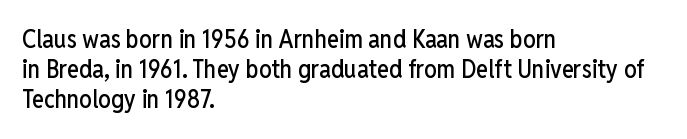
Standard letterfit; no display-style spreading of the glyphs. A typesetter would mark this as roman, not italic. Does the copy run flush right? No — it runs flush left. Words float on clear page, feet unadorned.
